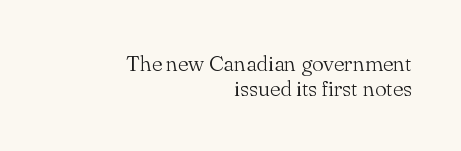
{"italic": "no", "bold": "no", "underline": "no", "align": "right", "line_spacing": "tight", "line_spacing_ratio": 1.13, "letter_spacing": "normal", "letter_spacing_em": 0.0, "glyph_px": 22}
